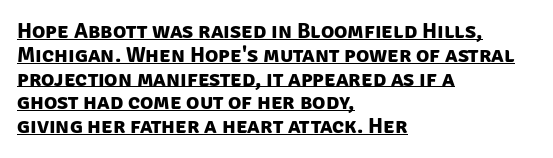
This rendering uses left alignment, leaving the right contour irregular. Cramped leading. Somebody hit Ctrl+U on this one — the words are underlined. The characters look thick and weighty, a clear bold. This rendering leaves character spacing at its baseline value.
